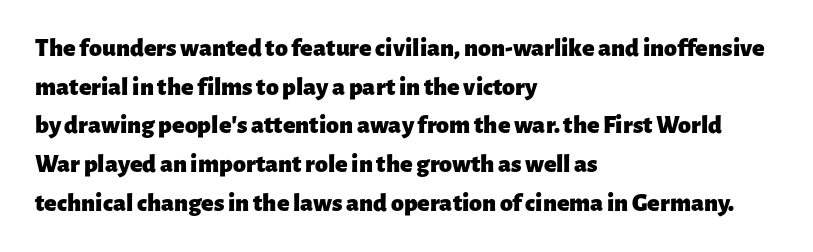
{"italic": "no", "bold": "yes", "underline": "no", "align": "left", "line_spacing": "normal", "line_spacing_ratio": 1.49, "letter_spacing": "normal", "letter_spacing_em": 0.0, "glyph_px": 26}
